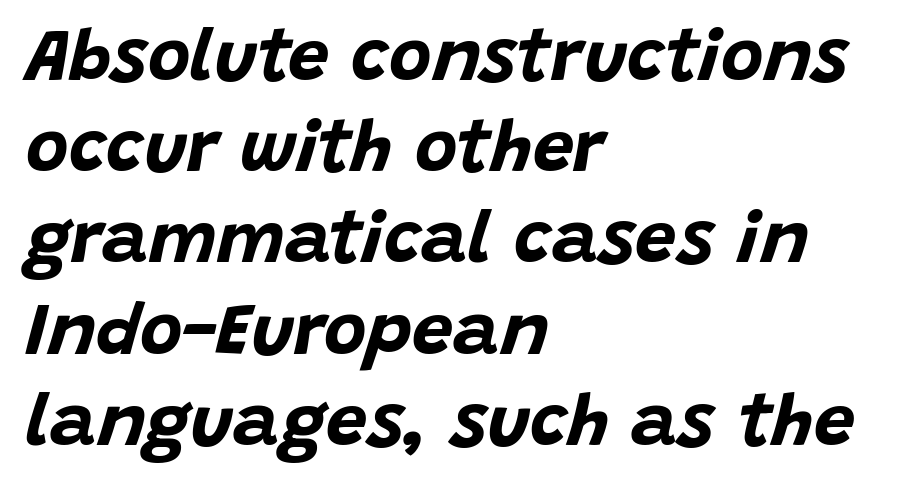
{"italic": "yes", "lean": "right", "slant_degrees": 15, "bold": "yes", "weight": "bold", "width": "normal", "stroke_contrast": "low", "x_height": "large", "monospaced": "no", "underline": "no", "align": "left", "line_spacing": "normal", "line_spacing_ratio": 1.25, "letter_spacing": "normal", "letter_spacing_em": 0.0, "glyph_px": 73}
